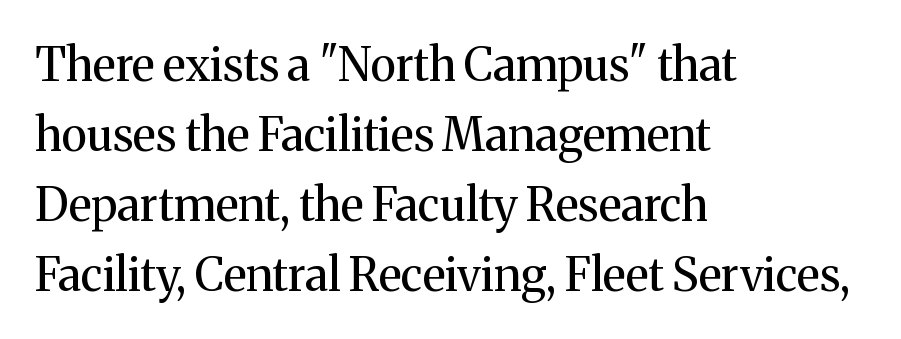
The image shows 46 px regular-weight serif type, upright; set left-aligned, normal line spacing (1.52x), normal letter spacing, not underlined; medium stroke contrast and a medium x-height.
